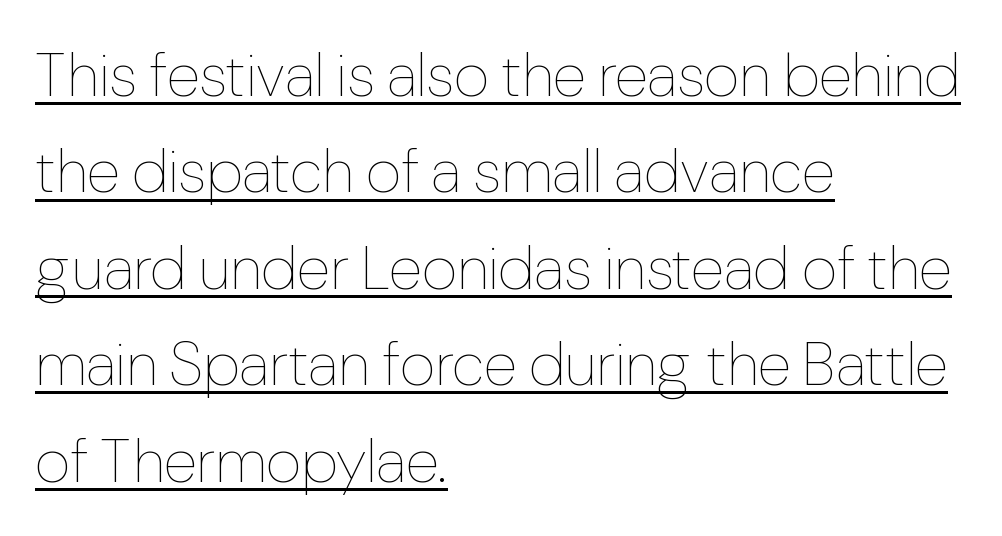
Q: Is the text bold? A: No.
Q: Is the text italic (slanted)? A: No, it is upright.
Q: Is the text underlined? A: Yes.
Q: How is the paragraph aligned? A: Left-aligned.
Q: Is the spacing between letters normal or unusually wide? A: Normal.
Q: Is the spacing between lines tight, normal or loose? A: Normal.
Q: Width (condensed, normal, or wide)? A: Normal.
Q: Stroke contrast? A: Low.
Q: x-height? A: Medium.
Q: Monospaced? A: No.
